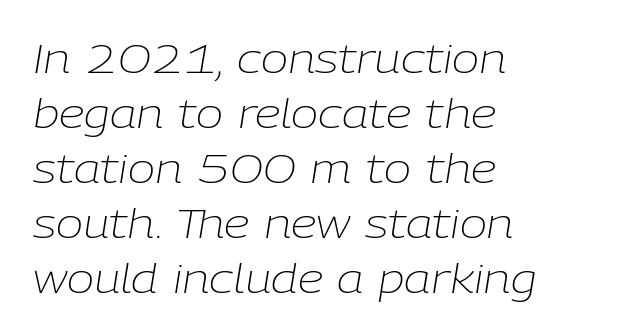
{"italic": "yes", "lean": "right", "slant_degrees": 9, "bold": "no", "weight": "light", "width": "normal", "stroke_contrast": "low", "x_height": "medium", "monospaced": "no", "underline": "no", "align": "left", "line_spacing": "normal", "line_spacing_ratio": 1.34, "letter_spacing": "normal", "letter_spacing_em": 0.0, "glyph_px": 41}
